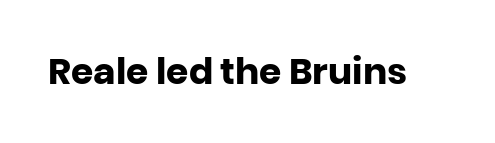
I'd call this a sans setting — the letters go barefoot. Notice how thick the strokes are: this is what a full bold looks like. The passage shown is typed in a proportional face where columns would drift. Descenders are the only things crossing below the line.
